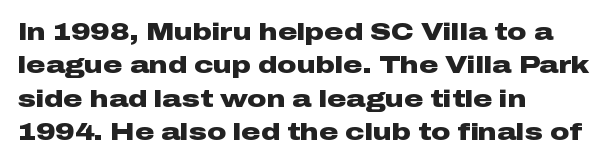
{"italic": "no", "bold": "yes", "underline": "no", "align": "left", "line_spacing": "normal", "line_spacing_ratio": 1.39, "letter_spacing": "normal", "letter_spacing_em": 0.0, "glyph_px": 24}
